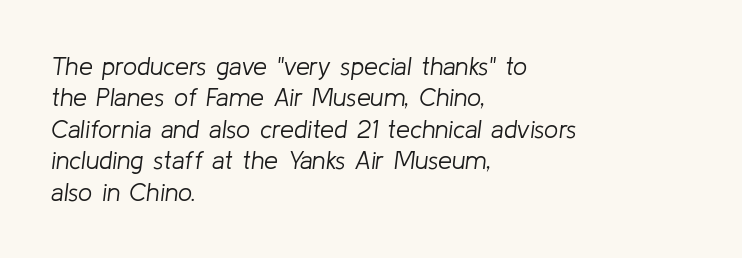
The image shows 25 px text type, italic (leaning right); set left-aligned, normal line spacing (1.26x), normal letter spacing, not underlined.
